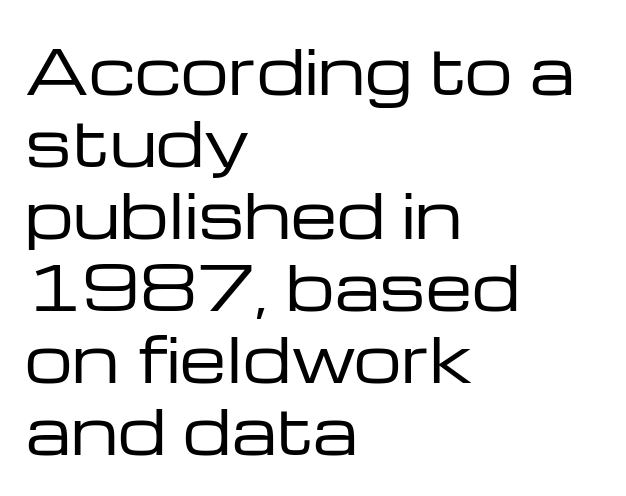
{"serif": "no", "italic": "no", "bold": "no", "weight": "regular", "width": "wide", "stroke_contrast": "low", "x_height": "medium", "monospaced": "no", "underline": "no", "align": "left", "line_spacing_ratio": 1.2, "letter_spacing": "normal", "letter_spacing_em": 0.0, "glyph_px": 60}
